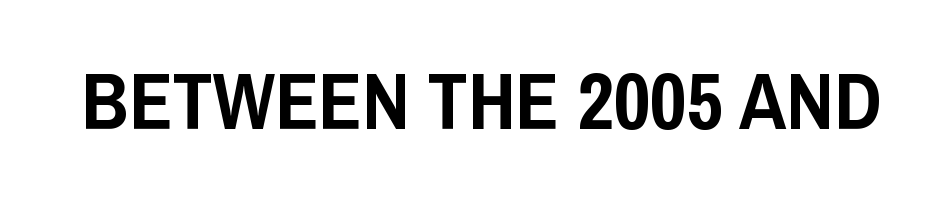
Any mark beneath the type? The region is blank. Does extra space separate the letters? No, they use regular spacing. Posture: straight, roman, zero tilt. The passage shown is typed in a proportional face where columns would drift.
